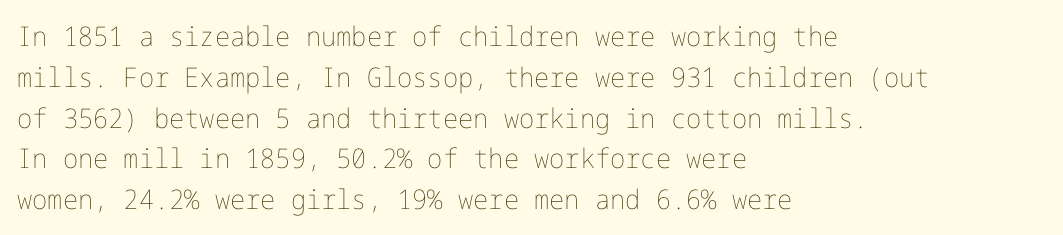
Q: Is the text bold? A: No.
Q: Is the text italic (slanted)? A: No, it is upright.
Q: Is the text underlined? A: No.
Q: How is the paragraph aligned? A: Left-aligned.
Q: Is the spacing between letters normal or unusually wide? A: Normal.
Q: Is the spacing between lines tight, normal or loose? A: Normal.
